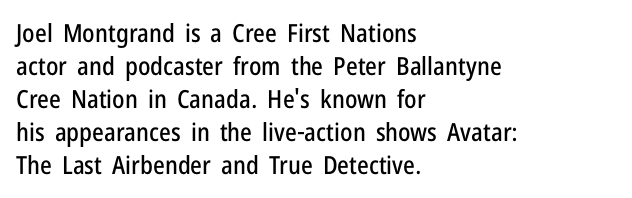
Q: Is the text italic (slanted)? A: No, it is upright.
Q: Is the text underlined? A: No.
Q: How is the paragraph aligned? A: Left-aligned.
Q: Is the spacing between letters normal or unusually wide? A: Normal.
Q: Is the spacing between lines tight, normal or loose? A: Normal.
